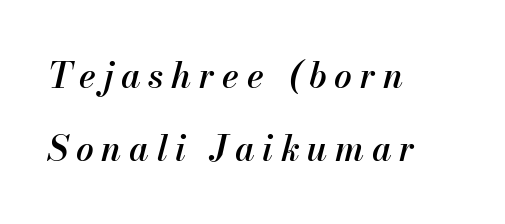
Is the block centered? No — it sits flush against the left margin. The font's italic variant was chosen for this text. Looks like regular typesetting: each glyph gets only the width it needs. Notice the wide empty band between every row — that's loose leading. The tracking jumps out immediately: characters are airy and widely separated. Semibold letterforms, between regular and bold.
